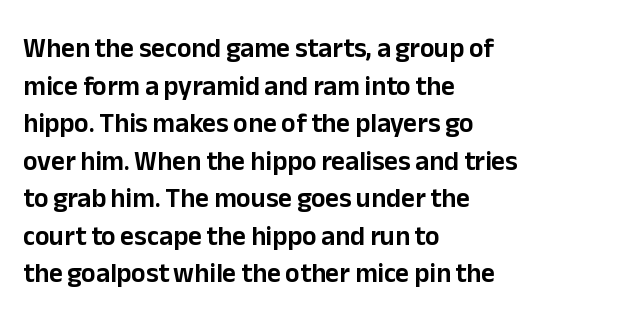
Plain, unruled lines of type. The lines in this sample share a left origin and differ only in where they stop. The specimen reads as upright at a glance. Letter spacing: default. If you measured baseline to baseline, you'd find a middling distance.
